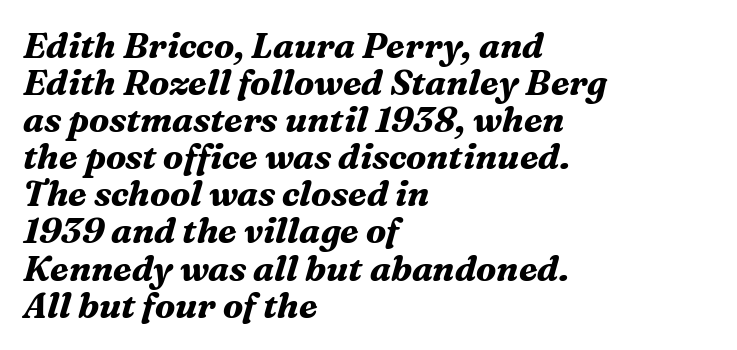
The image shows 35 px bold serif type, italic (leaning right); set left-aligned, tight line spacing (1.06x), normal letter spacing, not underlined; medium stroke contrast and a medium x-height.
